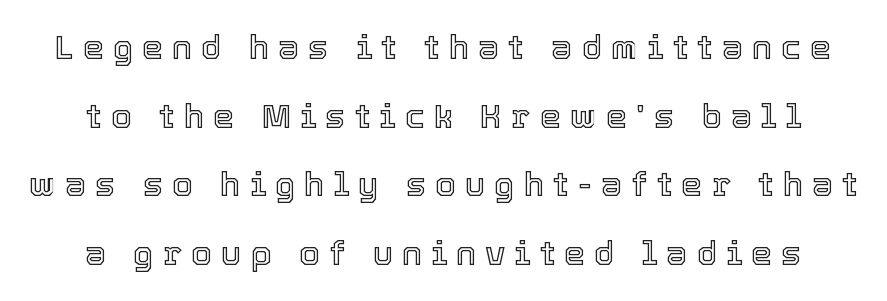
Proportional: the letters do not fall into vertical columns. The type is letterspaced generously, with wide tracking. Line spacing here is loose. Each row of text sits above clean, open space.
